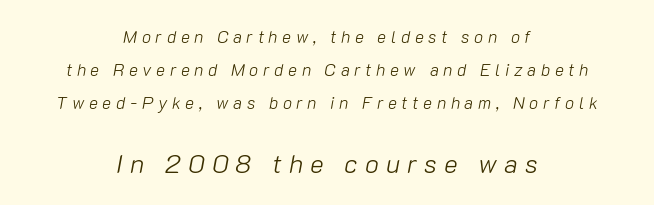
The image shows 26 px text type, italic (leaning right); set centered, loose line spacing (1.94x), unusually wide letter spacing (+0.27 em), not underlined; the second (bottom) block is 1.53x larger.
